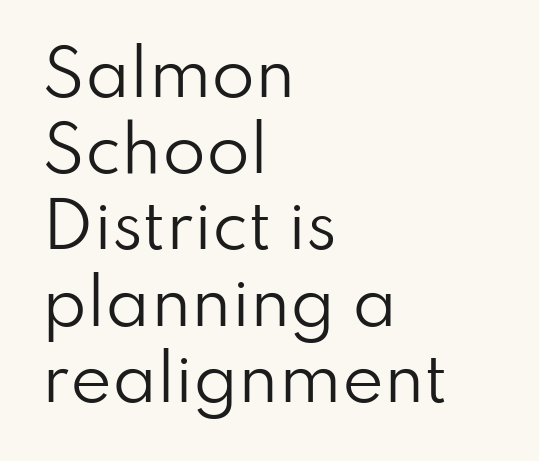
The image shows 63 px regular-weight sans-serif type, upright; set left-aligned, line spacing 1.21x, normal letter spacing, not underlined; low stroke contrast and a small x-height.
